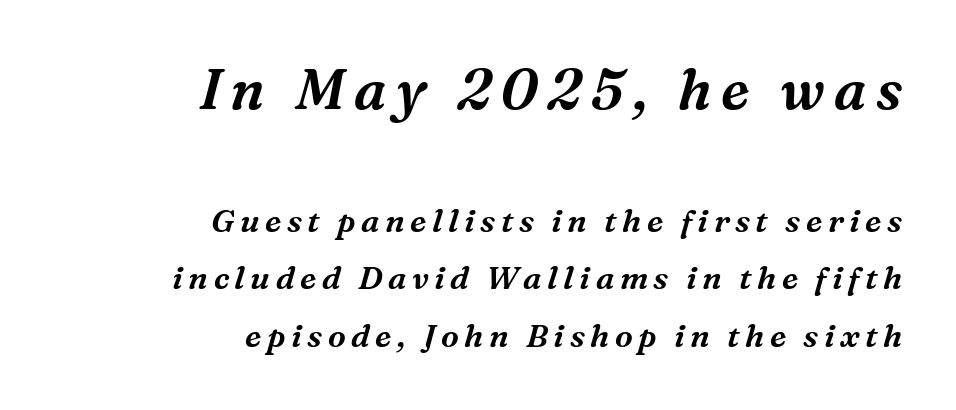
The image shows 56 px serif type, italic (leaning right); set right-aligned, line spacing 1.8x, not underlined; the first (top) block is 1.75x larger; medium stroke contrast and a medium x-height.
